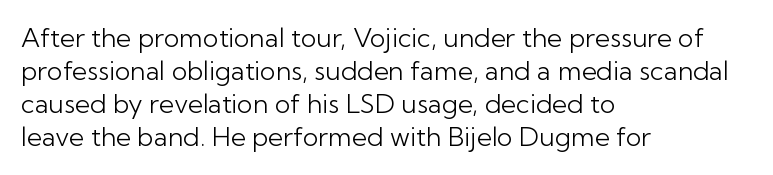
{"italic": "no", "bold": "no", "underline": "no", "align": "left", "line_spacing": "normal", "line_spacing_ratio": 1.27, "letter_spacing": "normal", "letter_spacing_em": 0.0, "glyph_px": 26}
